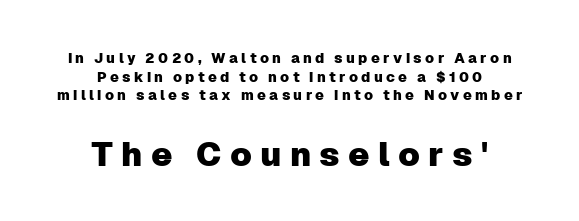
The image shows 34 px sans-serif type, upright; set centered, normal line spacing (1.33x), unusually wide letter spacing (+0.24 em), not underlined; the second (bottom) block is 2.43x larger; low stroke contrast and a medium x-height.
